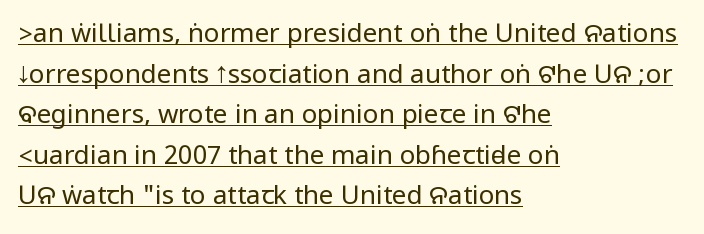
Q: Is the text bold? A: No.
Q: Is the text italic (slanted)? A: No, it is upright.
Q: Is the text underlined? A: Yes.
Q: How is the paragraph aligned? A: Left-aligned.
Q: Is the spacing between letters normal or unusually wide? A: Normal.
Q: Is the spacing between lines tight, normal or loose? A: Normal.
